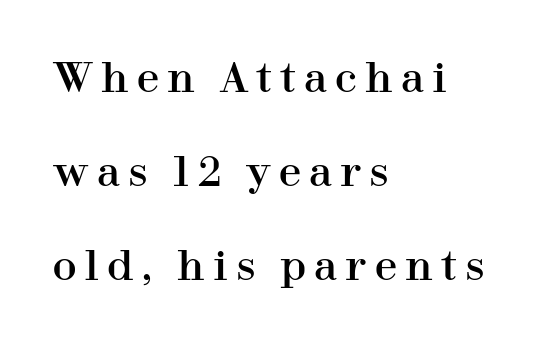
Q: Is the text italic (slanted)? A: No, it is upright.
Q: Is the typeface a serif or a sans-serif typeface? A: Serif.
Q: Is the text underlined? A: No.
Q: How is the paragraph aligned? A: Left-aligned.
Q: Is the spacing between letters normal or unusually wide? A: Unusually wide.
Q: Is the spacing between lines tight, normal or loose? A: Loose.
Q: Width (condensed, normal, or wide)? A: Normal.
Q: Stroke contrast? A: High.
Q: x-height? A: Medium.
Q: Monospaced? A: No.
